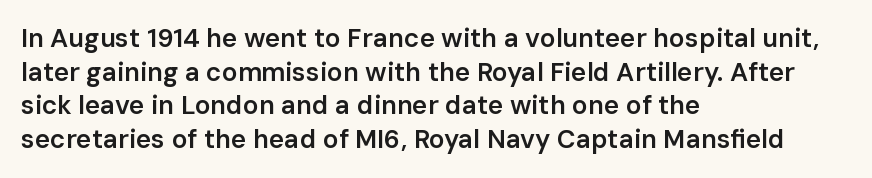
{"italic": "no", "bold": "semi", "underline": "no", "align": "left", "line_spacing": "normal", "line_spacing_ratio": 1.29, "letter_spacing": "normal", "letter_spacing_em": 0.0, "glyph_px": 26}
